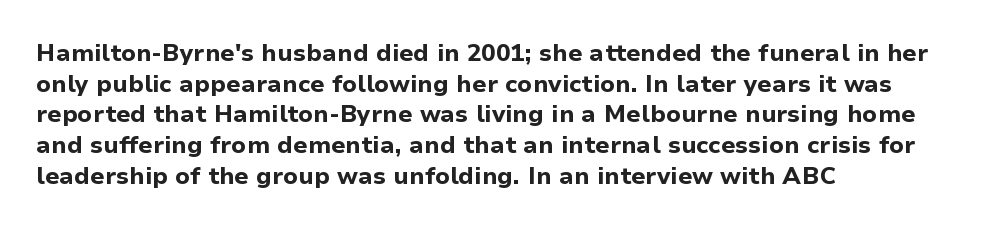
The image shows 24 px bold type, upright; set left-aligned, normal line spacing (1.28x), normal letter spacing, not underlined.
